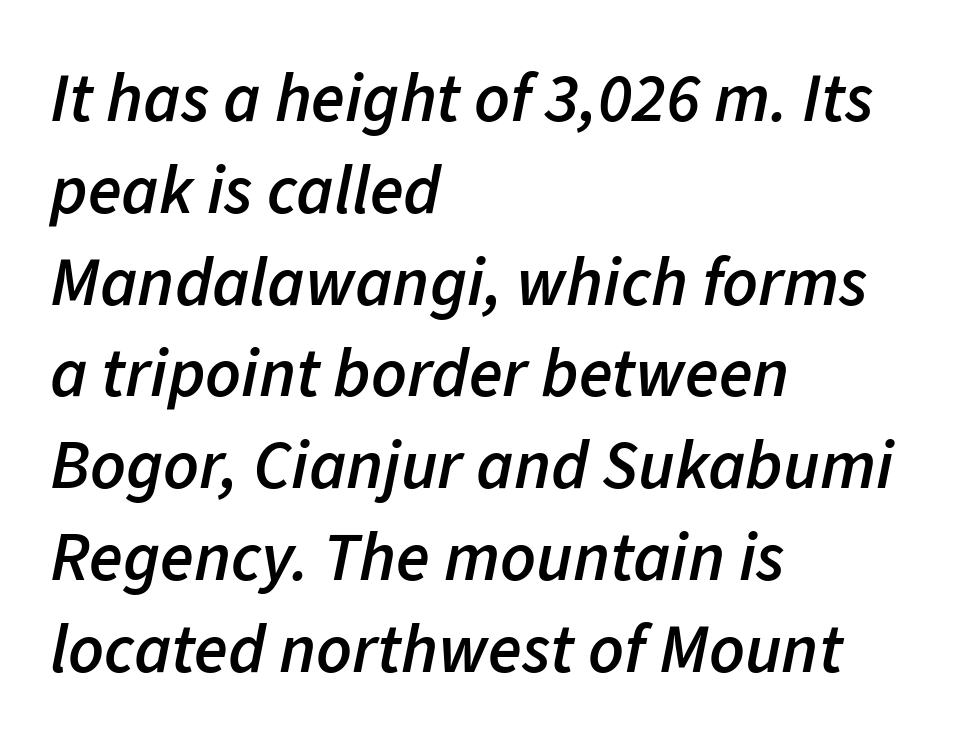
{"italic": "yes", "lean": "right", "slant_degrees": 11, "bold": "semi", "weight": "semibold", "width": "normal", "stroke_contrast": "low", "x_height": "medium", "monospaced": "no", "underline": "no", "align": "left", "line_spacing": "normal", "line_spacing_ratio": 1.33, "letter_spacing": "normal", "letter_spacing_em": 0.0, "glyph_px": 69}
